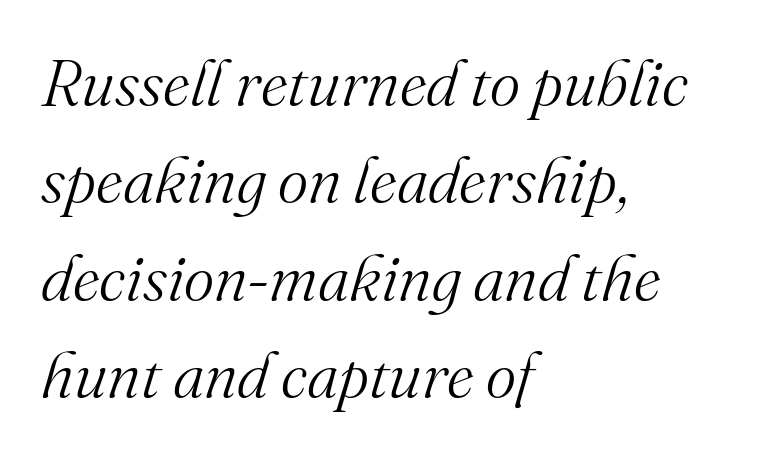
The ragged edge is on the right, which tells us the setting is flush left. Nothing unusual about the tracking: characters are spaced as the font intends. The specimen omits any rule beneath the text block's lines. Character widths vary here, with narrow letters taking less room than wide ones.
